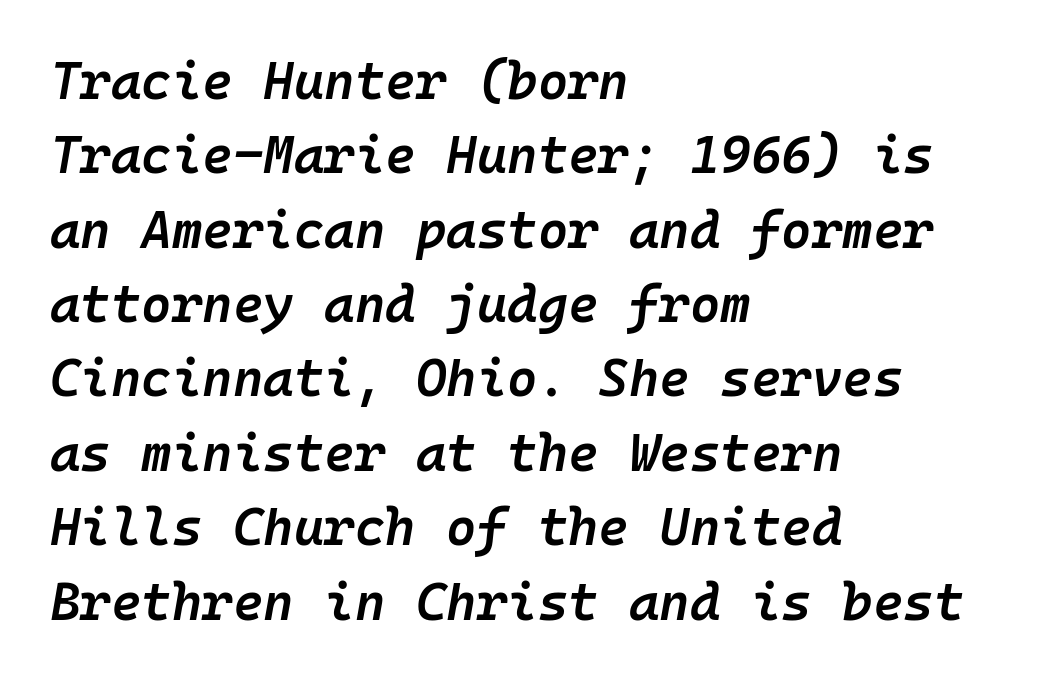
The image shows 52 px semibold type, italic (leaning right), monospaced; set left-aligned, normal line spacing (1.43x), normal letter spacing, not underlined; low stroke contrast and a medium x-height.
